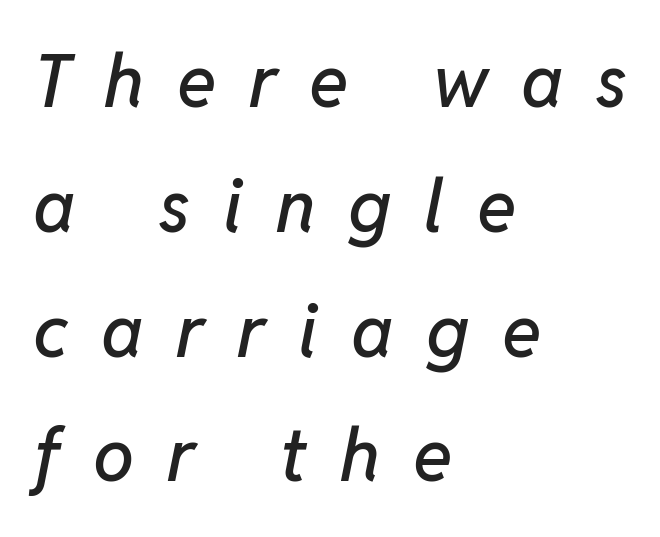
The image shows 73 px text type, italic (leaning right); set left-aligned, line spacing 1.71x, unusually wide letter spacing (+0.45 em), not underlined; low stroke contrast and a medium x-height.
